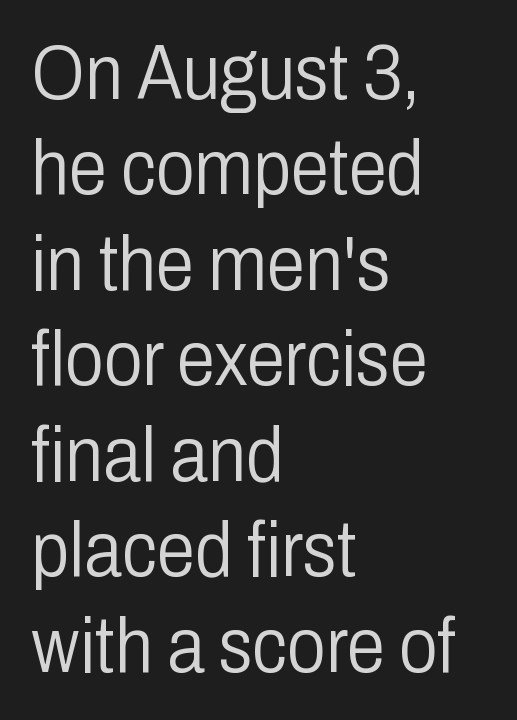
{"serif": "no", "italic": "no", "bold": "no", "weight": "light", "width": "condensed", "stroke_contrast": "low", "x_height": "medium", "monospaced": "no", "underline": "no", "align": "left", "line_spacing_ratio": 1.24, "letter_spacing": "normal", "letter_spacing_em": 0.0, "glyph_px": 77}
